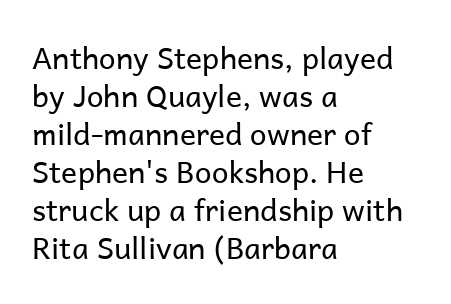
Q: Is the text bold? A: No.
Q: Is the text italic (slanted)? A: No, it is upright.
Q: Is the typeface a serif or a sans-serif typeface? A: Sans-serif.
Q: Is the text underlined? A: No.
Q: How is the paragraph aligned? A: Left-aligned.
Q: Is the spacing between letters normal or unusually wide? A: Normal.
Q: Is the spacing between lines tight, normal or loose? A: Normal.
Q: Width (condensed, normal, or wide)? A: Normal.
Q: Stroke contrast? A: Low.
Q: x-height? A: Medium.
Q: Monospaced? A: No.
